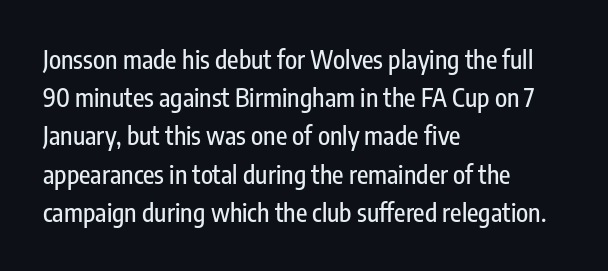
Descenders hang freely into open space. Teacher's note: observe the even left margin — that is flush-left alignment. The vertical gap from one line to the next is medium. If you drew a line through each stem, it would be perfectly vertical. The letters sit at their default tracking, neither squeezed nor spread.
